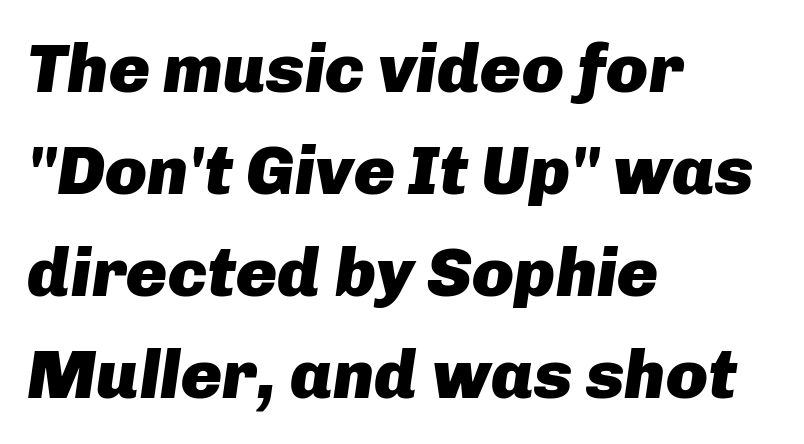
Q: Is the text bold? A: Yes.
Q: Is the text italic (slanted)? A: Yes, it leans right by about 8 degrees.
Q: Is the text underlined? A: No.
Q: How is the paragraph aligned? A: Left-aligned.
Q: Is the spacing between letters normal or unusually wide? A: Normal.
Q: Is the spacing between lines tight, normal or loose? A: Normal.
Q: Width (condensed, normal, or wide)? A: Normal.
Q: Stroke contrast? A: Low.
Q: x-height? A: Medium.
Q: Monospaced? A: No.
